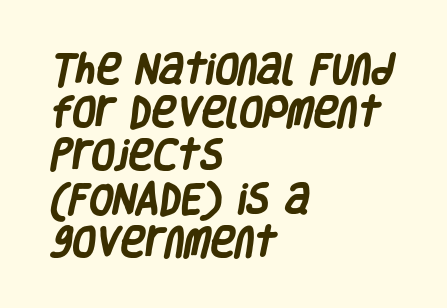
Q: Is the text bold? A: Yes.
Q: Is the typeface a serif or a sans-serif typeface? A: Sans-serif.
Q: Is the text underlined? A: No.
Q: How is the paragraph aligned? A: Left-aligned.
Q: Is the spacing between letters normal or unusually wide? A: Normal.
Q: Is the spacing between lines tight, normal or loose? A: Normal.
Q: Width (condensed, normal, or wide)? A: Condensed.
Q: Stroke contrast? A: Low.
Q: x-height? A: Large.
Q: Monospaced? A: No.
